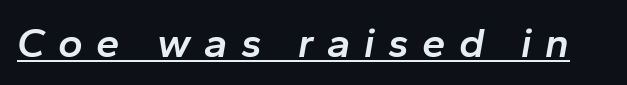
Q: Is the text bold? A: Semi-bold.
Q: Is the text italic (slanted)? A: Yes, it leans right by about 10 degrees.
Q: Is the text underlined? A: Yes.
Q: Is the spacing between letters normal or unusually wide? A: Unusually wide.
Q: Width (condensed, normal, or wide)? A: Normal.
Q: Stroke contrast? A: Low.
Q: x-height? A: Medium.
Q: Monospaced? A: No.
